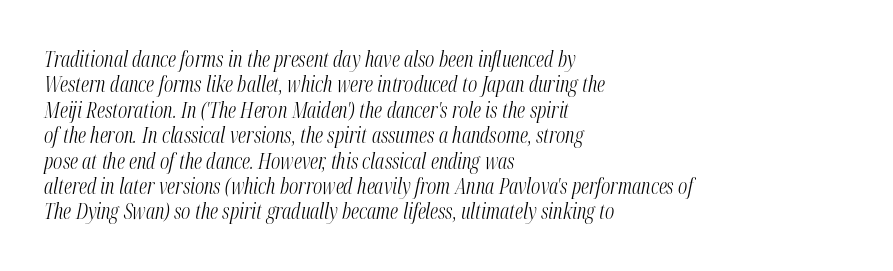
Q: Is the text bold? A: No.
Q: Is the text italic (slanted)? A: Yes, it leans right by about 12 degrees.
Q: Is the text underlined? A: No.
Q: How is the paragraph aligned? A: Left-aligned.
Q: Is the spacing between letters normal or unusually wide? A: Normal.
